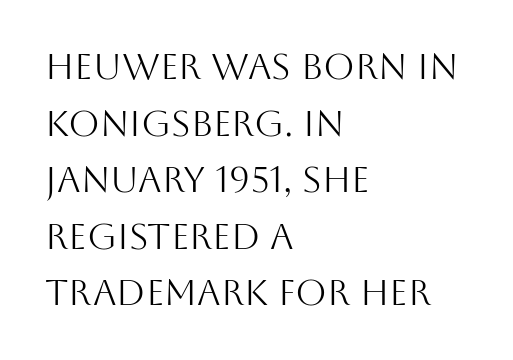
The image shows 36 px light sans-serif type, upright; set left-aligned, normal line spacing (1.57x), normal letter spacing, not underlined; medium stroke contrast and a large x-height.
